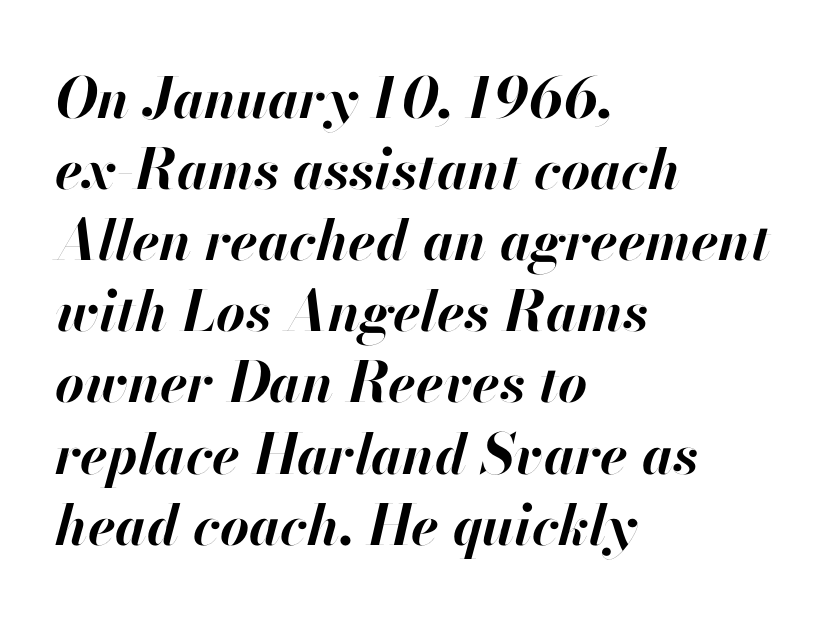
All the whitespace from short lines collects on the right. On the weight axis this lands at bold, roughly 700. The letters advance in unequal steps, a hallmark of proportional type. Words appear dense and cohesive because spacing is normal. This rendering features lettering with no underline. These lines sit exactly where default settings would place them.
